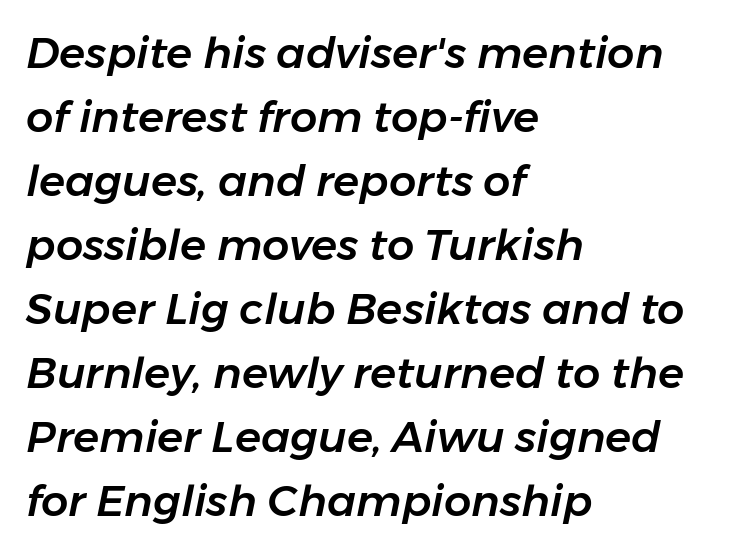
The image shows 43 px text type, italic (leaning right); set left-aligned, normal line spacing (1.49x), normal letter spacing, not underlined; low stroke contrast and a medium x-height.
